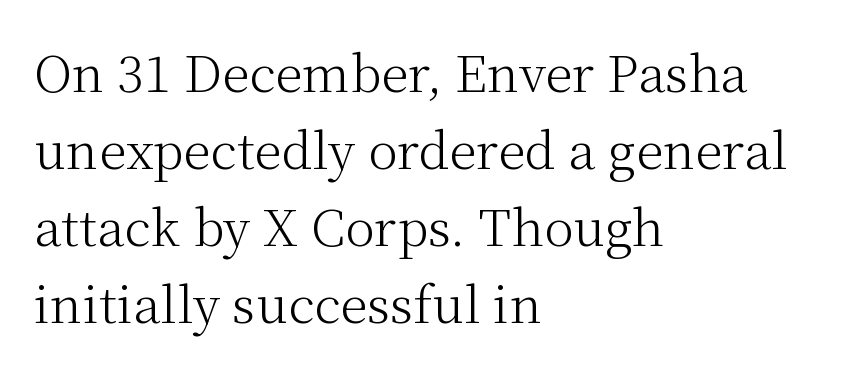
The image shows 50 px light serif type, upright; set left-aligned, normal line spacing (1.54x), normal letter spacing, not underlined; medium stroke contrast and a medium x-height.
